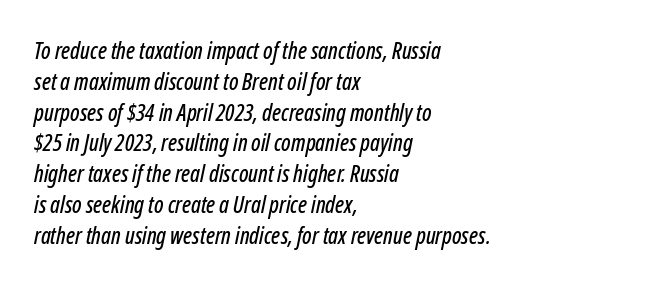
Q: Is the text italic (slanted)? A: Yes, it leans right by about 12 degrees.
Q: Is the text underlined? A: No.
Q: How is the paragraph aligned? A: Left-aligned.
Q: Is the spacing between letters normal or unusually wide? A: Normal.
Q: Is the spacing between lines tight, normal or loose? A: Normal.
